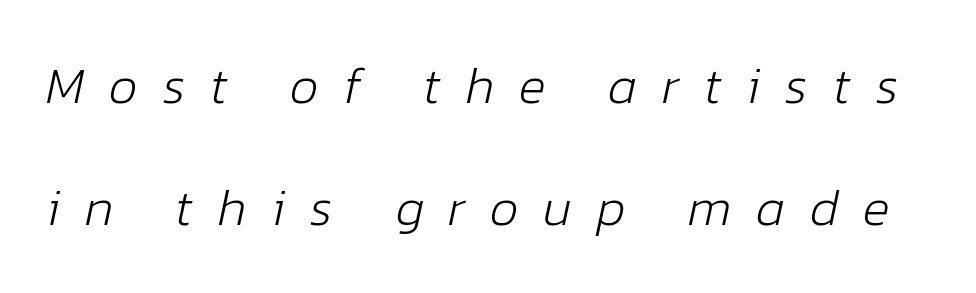
Posture: slanted. The line-height multiplier appears high, well above default. These lines are rendered in a variable-pitch font. Is the stroke heavy? The answer is a plain regular-or-lighter. The face used here is rendered with a markedly widened letterfit. Words float on clear page, feet unadorned.
